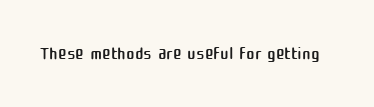
{"italic": "no", "bold": "no", "underline": "no", "letter_spacing": "normal", "letter_spacing_em": 0.0, "glyph_px": 26}
